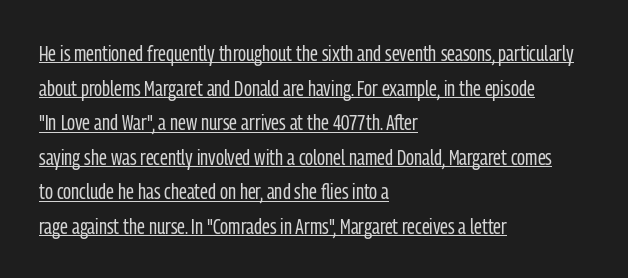
The image shows 22 px text type, upright; set left-aligned, normal line spacing (1.57x), normal letter spacing, underlined.
